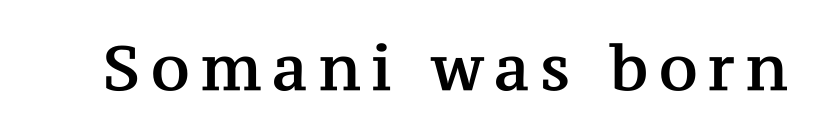
Q: Is the text italic (slanted)? A: No, it is upright.
Q: Is the typeface a serif or a sans-serif typeface? A: Serif.
Q: Is the text underlined? A: No.
Q: Width (condensed, normal, or wide)? A: Normal.
Q: Stroke contrast? A: Medium.
Q: x-height? A: Medium.
Q: Monospaced? A: No.
